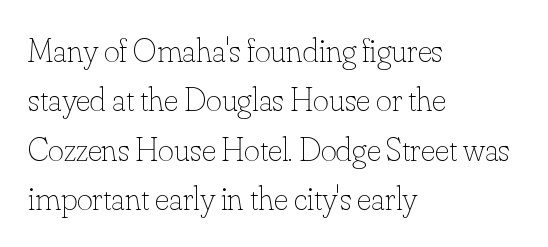
Q: Is the text bold? A: No.
Q: Is the text italic (slanted)? A: No, it is upright.
Q: Is the text underlined? A: No.
Q: How is the paragraph aligned? A: Left-aligned.
Q: Is the spacing between letters normal or unusually wide? A: Normal.
Q: Is the spacing between lines tight, normal or loose? A: Normal.
Q: Width (condensed, normal, or wide)? A: Normal.
Q: Stroke contrast? A: Low.
Q: x-height? A: Small.
Q: Monospaced? A: No.
